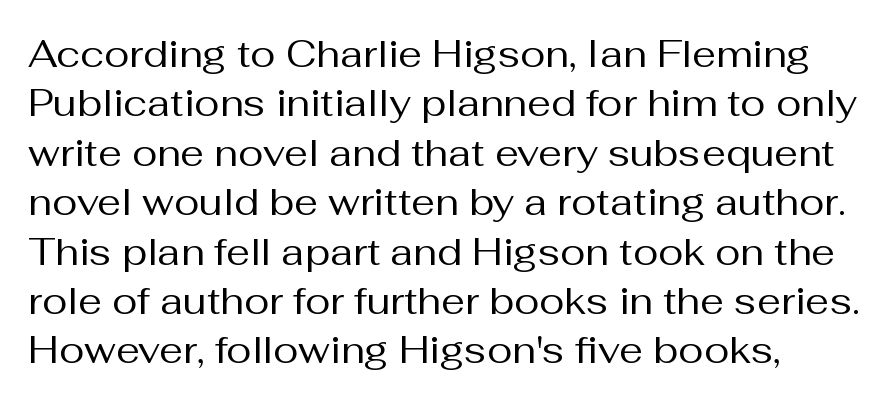
{"serif": "no", "italic": "no", "bold": "no", "weight": "regular", "width": "normal", "stroke_contrast": "medium", "x_height": "medium", "monospaced": "no", "underline": "no", "line_spacing": "normal", "line_spacing_ratio": 1.3, "letter_spacing": "normal", "letter_spacing_em": 0.0, "glyph_px": 38}
